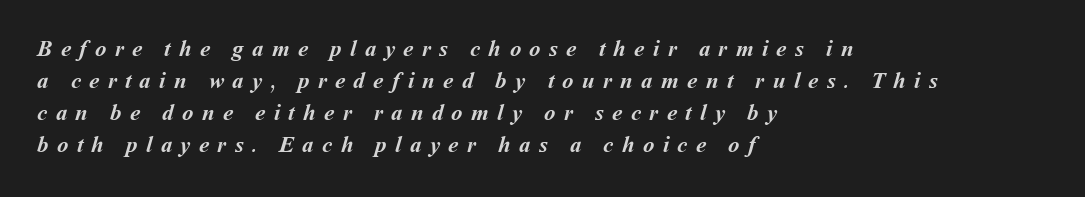
Q: Is the text bold? A: Yes.
Q: Is the text underlined? A: No.
Q: How is the paragraph aligned? A: Left-aligned.
Q: Is the spacing between letters normal or unusually wide? A: Unusually wide.
Q: Is the spacing between lines tight, normal or loose? A: Normal.
